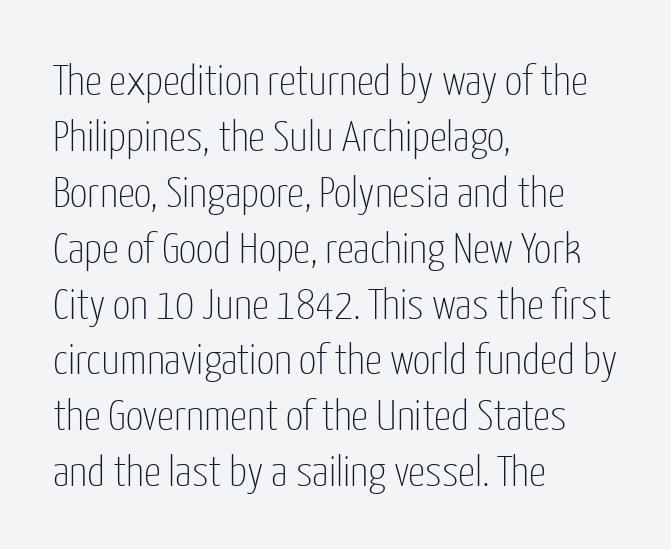
Q: Is the text bold? A: No.
Q: Is the text italic (slanted)? A: No, it is upright.
Q: Is the typeface a serif or a sans-serif typeface? A: Sans-serif.
Q: Is the text underlined? A: No.
Q: How is the paragraph aligned? A: Left-aligned.
Q: Is the spacing between letters normal or unusually wide? A: Normal.
Q: Is the spacing between lines tight, normal or loose? A: Normal.
Q: Width (condensed, normal, or wide)? A: Condensed.
Q: Stroke contrast? A: Low.
Q: x-height? A: Medium.
Q: Monospaced? A: No.
